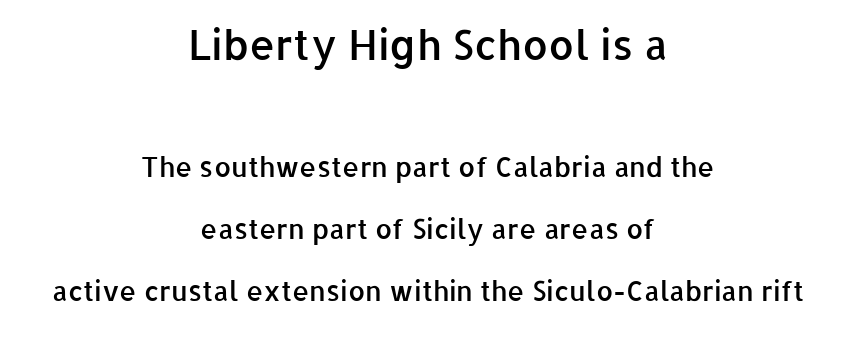
Quick note: underline off. Letter spacing: default. These lines stand farther apart than default settings would place them. Each letter keeps its own natural width here, so spacing adapts to shape.
